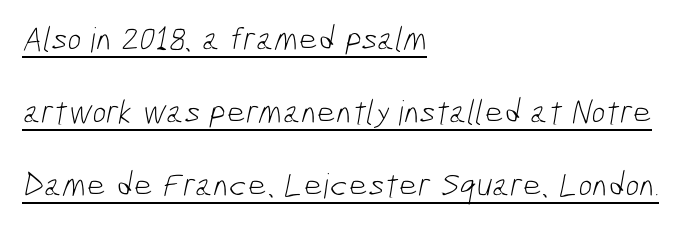
Each line starts at the same left margin while the right side varies. You can see a thin bar hugging the bottom of the glyphs. The designer dialed line spacing up above the default. The typeface chosen for these lines omits serifs. Here the designer chose a conventional face with non-uniform glyph widths.
